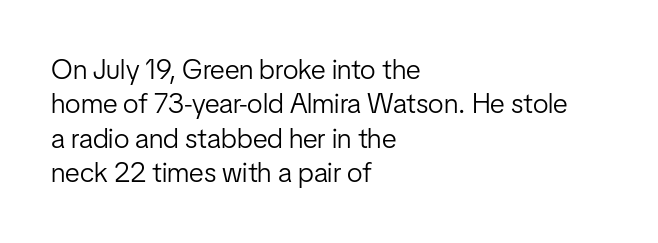
{"serif": "no", "italic": "no", "bold": "no", "weight": "light", "width": "condensed", "stroke_contrast": "low", "x_height": "medium", "monospaced": "no", "underline": "no", "align": "left", "line_spacing_ratio": 1.23, "letter_spacing": "normal", "letter_spacing_em": 0.0, "glyph_px": 28}
